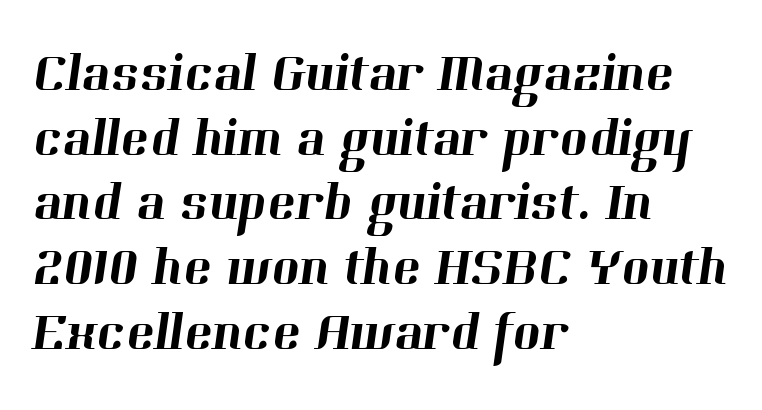
{"serif": "yes", "width": "normal", "stroke_contrast": "high", "x_height": "medium", "monospaced": "no", "underline": "no", "align": "left", "line_spacing_ratio": 1.22, "letter_spacing": "normal", "letter_spacing_em": 0.0, "glyph_px": 53}
